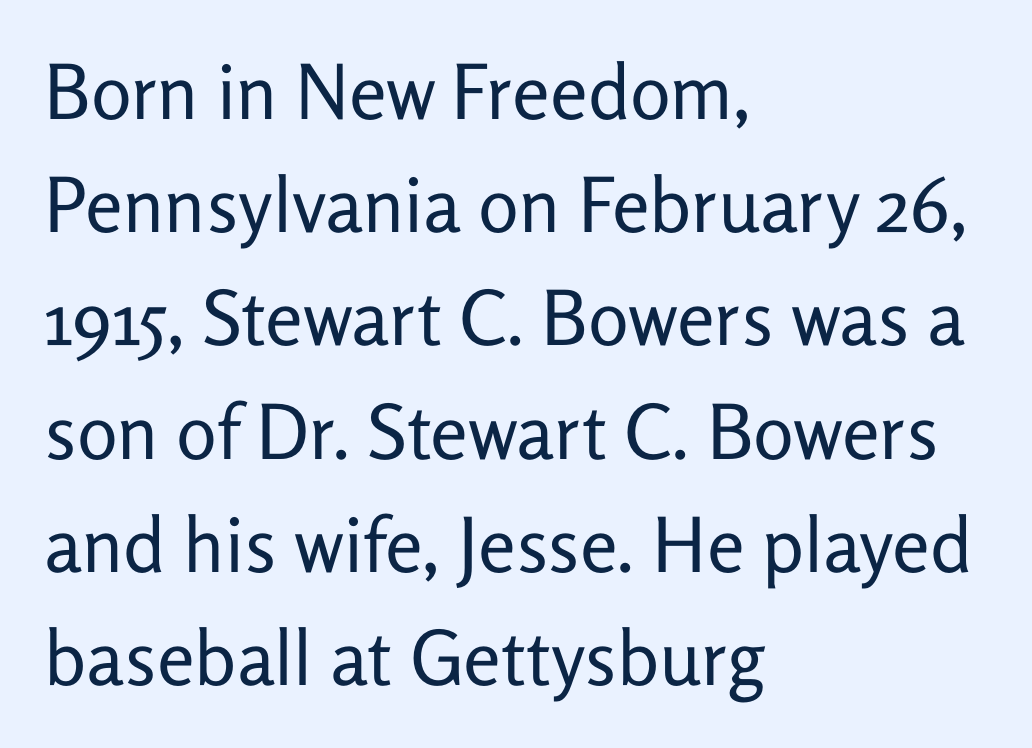
Q: Is the text bold? A: No.
Q: Is the text italic (slanted)? A: No, it is upright.
Q: Is the typeface a serif or a sans-serif typeface? A: Sans-serif.
Q: Is the text underlined? A: No.
Q: How is the paragraph aligned? A: Left-aligned.
Q: Is the spacing between letters normal or unusually wide? A: Normal.
Q: Is the spacing between lines tight, normal or loose? A: Normal.
Q: Width (condensed, normal, or wide)? A: Normal.
Q: Stroke contrast? A: Low.
Q: x-height? A: Medium.
Q: Monospaced? A: No.
